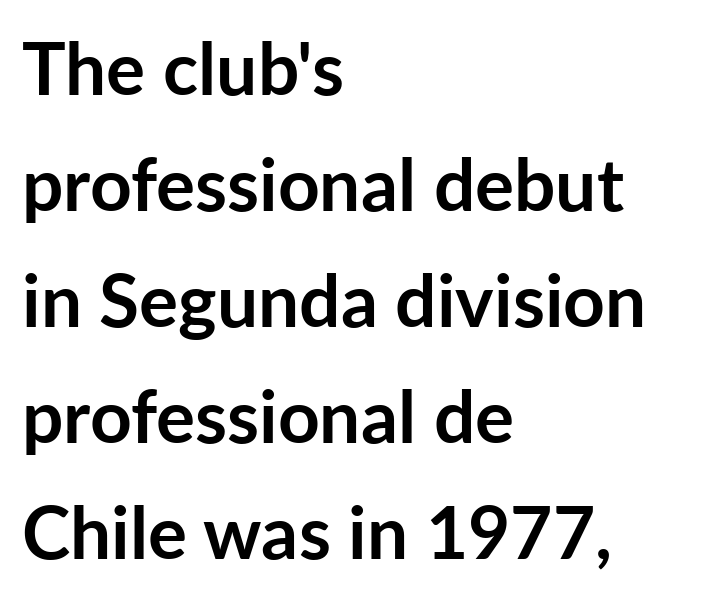
Casual observation: everything's shoved over to the left. Just letters on the line, the space beneath them empty. Do the letters lean? They stand straight. Type style note: lacks serifs.
